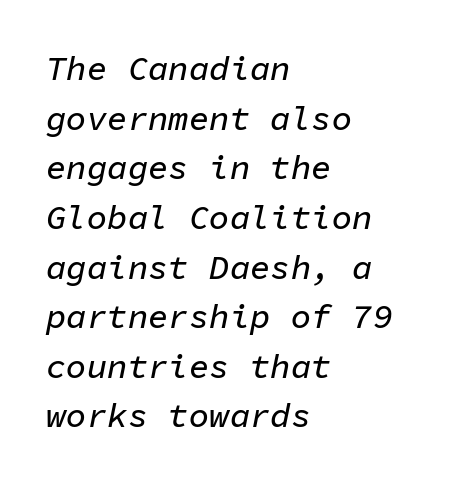
You could call the tracking neutral — neither tight nor loose. Unmarked baselines from the first word to the last. How would I describe the line gaps? Plain and ordinary. Every character here occupies the same horizontal width, giving the sample a typewriter-like rhythm. Style check: oblique.
